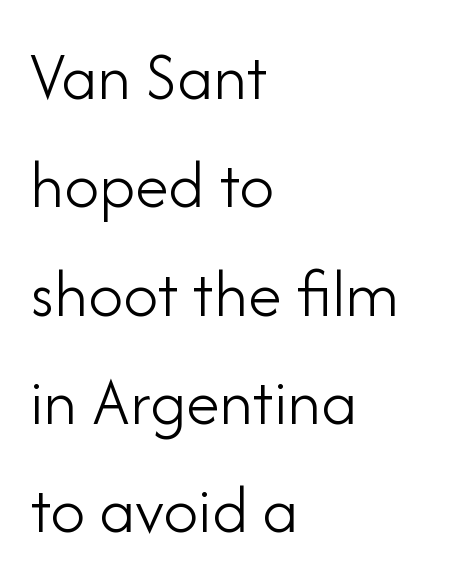
Q: Is the text bold? A: No.
Q: Is the text italic (slanted)? A: No, it is upright.
Q: Is the typeface a serif or a sans-serif typeface? A: Sans-serif.
Q: Is the text underlined? A: No.
Q: How is the paragraph aligned? A: Left-aligned.
Q: Is the spacing between letters normal or unusually wide? A: Normal.
Q: Is the spacing between lines tight, normal or loose? A: Normal.
Q: Width (condensed, normal, or wide)? A: Normal.
Q: Stroke contrast? A: Low.
Q: x-height? A: Small.
Q: Monospaced? A: No.
